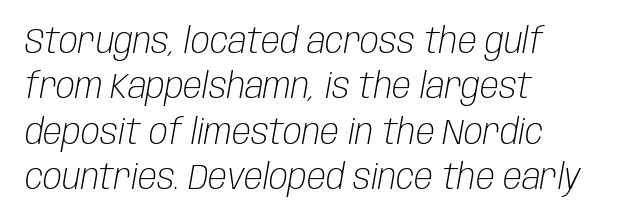
Think of a printed novel: that variable character pitch is what you see here. The lines are quadded left. The passage shown is not bold in any degree. Underline: absent. Observe the lean: these are italic letterforms.
